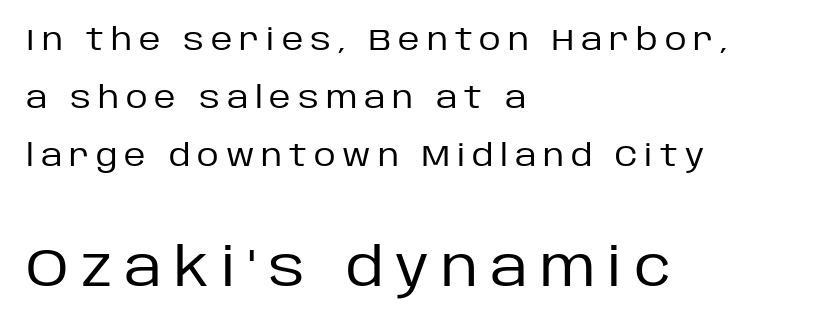
Q: Is the text bold? A: No.
Q: Is the text italic (slanted)? A: No, it is upright.
Q: Is the typeface a serif or a sans-serif typeface? A: Sans-serif.
Q: Is the text underlined? A: No.
Q: How is the paragraph aligned? A: Left-aligned.
Q: Is the spacing between letters normal or unusually wide? A: Unusually wide.
Q: Is the spacing between lines tight, normal or loose? A: Loose.
Q: Which block of text is set in a larger size, the first (top) or the second (bottom)? A: The second (bottom) one.
Q: Width (condensed, normal, or wide)? A: Normal.
Q: Stroke contrast? A: Low.
Q: x-height? A: Large.
Q: Monospaced? A: No.
